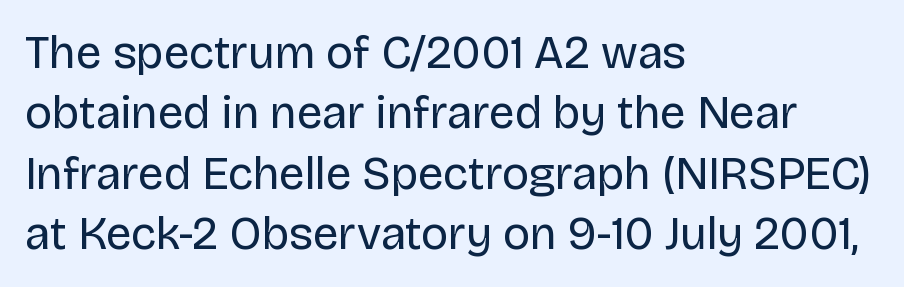
Typeset ragged right — the left edge is the straight one. Looks like regular typesetting: each glyph gets only the width it needs. The typography opts for an upright posture over an oblique one. The characters are drawn with everyday or finer stroke widths. Words float on clear page, feet unadorned.
